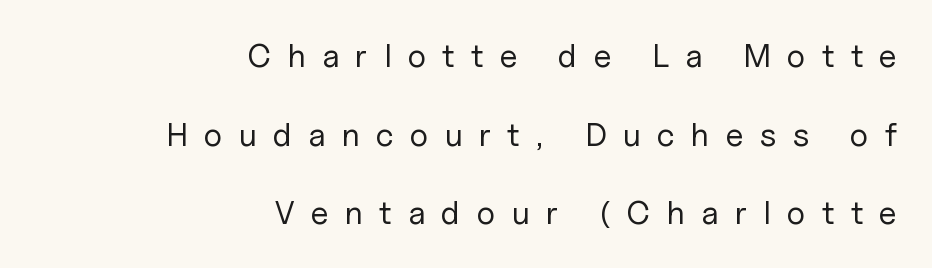
Is the type heavy? It reads as light-to-regular instead. Whoever set this chose breathing room over compactness in the vertical rhythm. Descender tails drop into unmarked territory. The face used here is rendered with a markedly widened letterfit. The type sits square on the baseline with zero lean.
